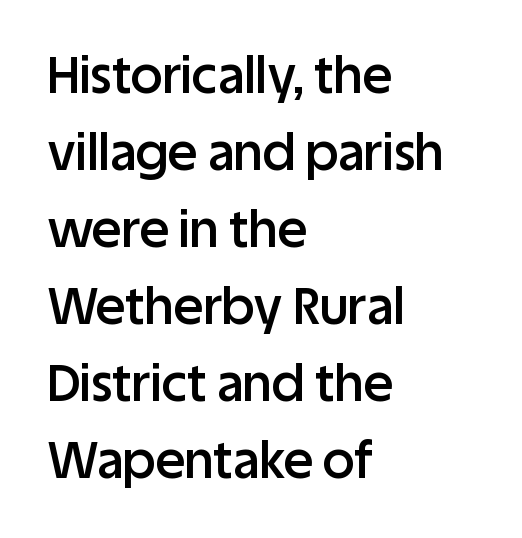
The image shows 50 px semibold sans-serif type, upright; set left-aligned, normal line spacing (1.54x), normal letter spacing, not underlined; low stroke contrast and a large x-height.
